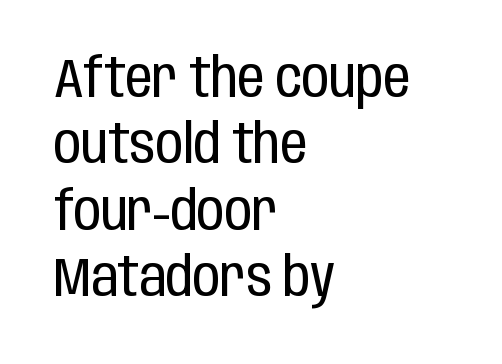
No letter is thick-stroked: the sample isn't bold. Standard letterfit; no display-style spreading of the glyphs. All the whitespace from short lines collects on the right. A sans-serif font was chosen for this passage.
